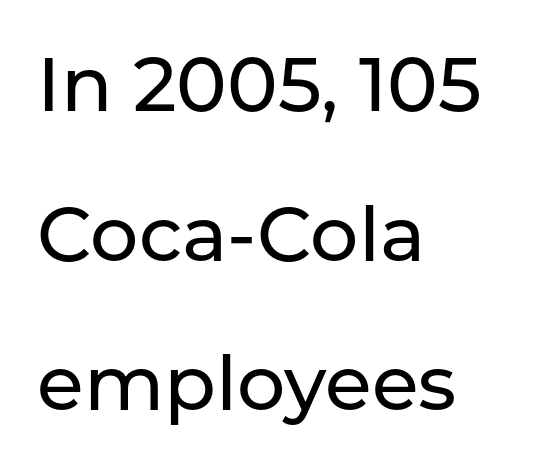
You can tell from the bare stems that sans-serif type was used. The rendering anchors every line to the left-hand side. The words here are not underlined. Nobody touched the tracking dial on this one. Italic: no, the glyphs are upright roman.
